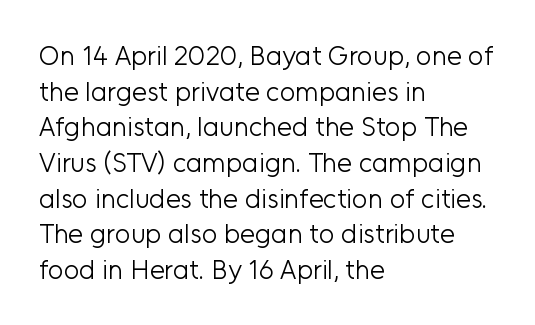
{"italic": "no", "bold": "no", "underline": "no", "align": "left", "line_spacing": "normal", "line_spacing_ratio": 1.32, "letter_spacing": "normal", "letter_spacing_em": 0.0, "glyph_px": 27}
